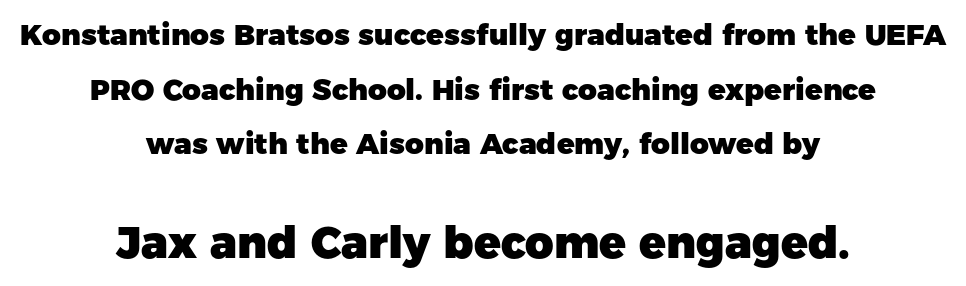
{"serif": "no", "italic": "no", "bold": "yes", "weight": "heavy", "width": "normal", "stroke_contrast": "low", "x_height": "medium", "monospaced": "no", "underline": "no", "align": "center", "line_spacing_ratio": 1.88, "letter_spacing": "normal", "letter_spacing_em": 0.0, "larger_block": "second", "size_ratio": 1.52, "glyph_px": 44}
